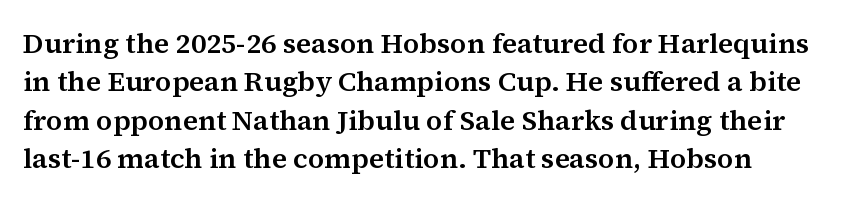
Q: Is the text italic (slanted)? A: No, it is upright.
Q: Is the typeface a serif or a sans-serif typeface? A: Serif.
Q: Is the text underlined? A: No.
Q: How is the paragraph aligned? A: Left-aligned.
Q: Is the spacing between letters normal or unusually wide? A: Normal.
Q: Is the spacing between lines tight, normal or loose? A: Normal.
Q: Width (condensed, normal, or wide)? A: Normal.
Q: Stroke contrast? A: Medium.
Q: x-height? A: Medium.
Q: Monospaced? A: No.
